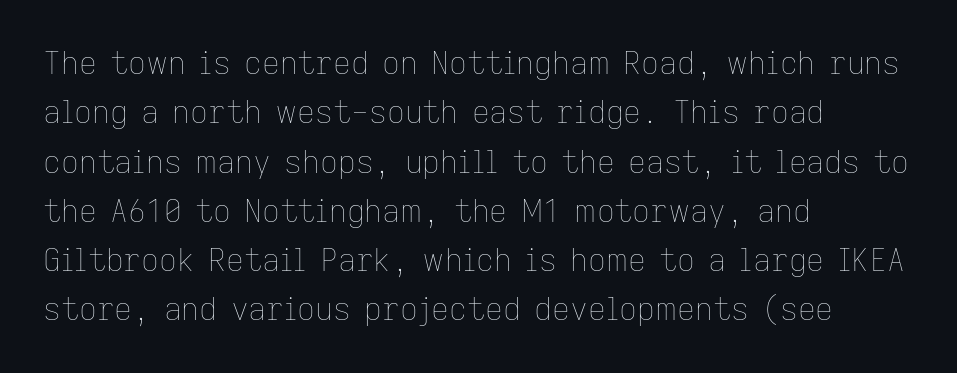
Every character sits straight up, as roman type does. Think standard paragraph weight, or any step lighter than that. Compared with typical paragraphs, the rows here are spaced about the same. Honestly, the letter spacing is just normal — you wouldn't notice it.
